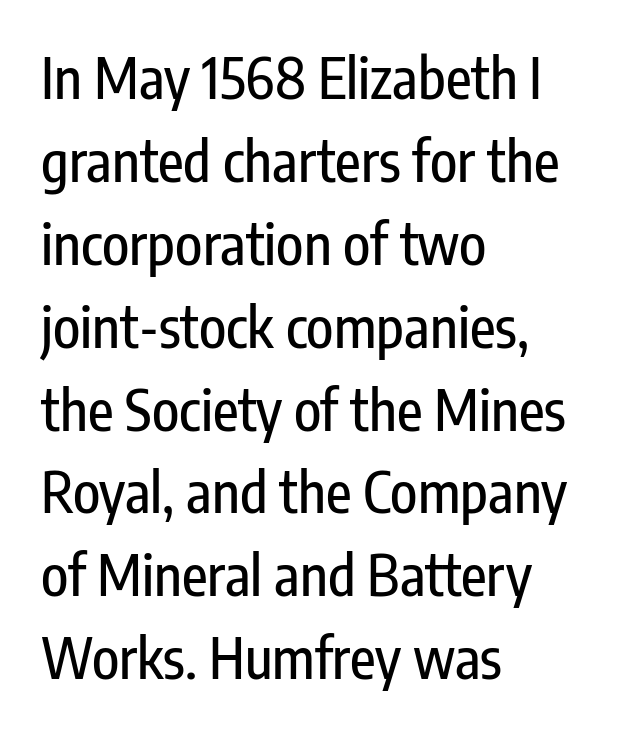
The image shows 56 px condensed sans-serif type, upright; set left-aligned, normal line spacing (1.48x), normal letter spacing, not underlined; low stroke contrast and a medium x-height.
